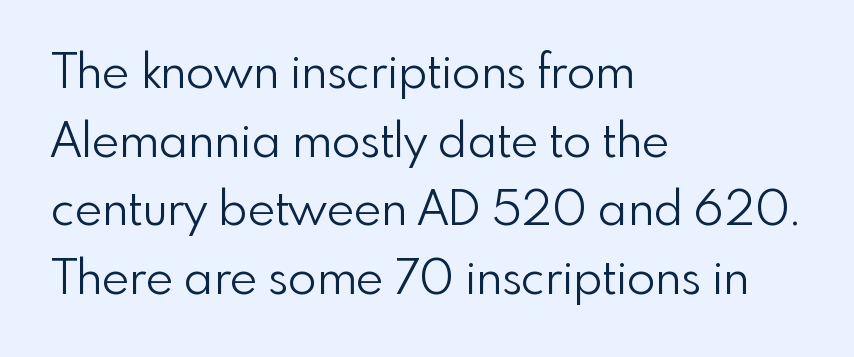
Successive baselines arrive at the customary interval. Inter-character spacing is left at the font's built-in metrics. The setting favours the left margin, as ordinary paragraphs usually do. You could not count columns in this text — the font is proportionally spaced. Heft: none added — not bold. This rendering employs a face without finishing strokes, i.e., a sans-serif.
